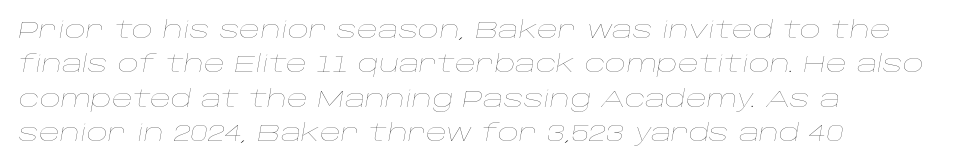
{"italic": "yes", "lean": "right", "slant_degrees": 10, "bold": "no", "underline": "no", "align": "left", "line_spacing": "normal", "line_spacing_ratio": 1.5, "letter_spacing": "normal", "letter_spacing_em": 0.0, "glyph_px": 23}
